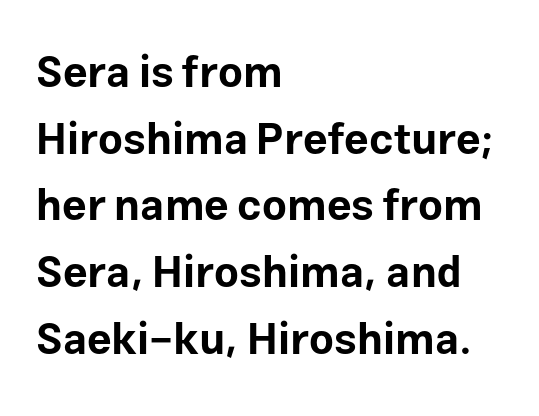
The image shows 43 px bold sans-serif type, upright; set left-aligned, normal line spacing (1.55x), normal letter spacing, not underlined; low stroke contrast and a medium x-height.
